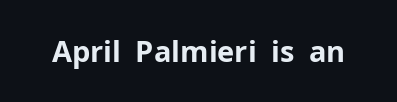
{"serif": "no", "italic": "no", "bold": "yes", "weight": "bold", "width": "normal", "stroke_contrast": "low", "x_height": "medium", "monospaced": "no", "underline": "no", "letter_spacing": "normal", "letter_spacing_em": 0.0, "glyph_px": 29}
